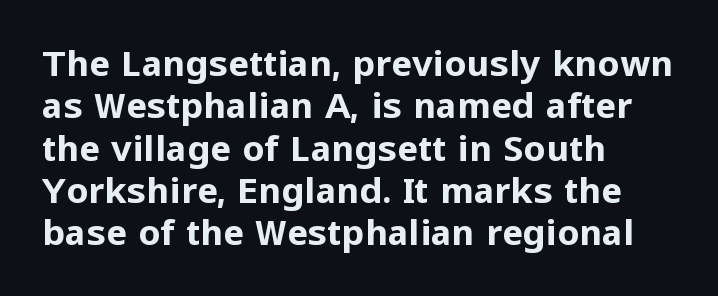
The ragged edge is on the right, which tells us the setting is flush left. In terms of letterform style, serifs are entirely absent. On the weight axis this lands at bold, roughly 700. Ordinary non-slanted type is in use. You could not count columns in this text — the font is proportionally spaced. Glyph-to-glyph distance matches everyday printed text.
